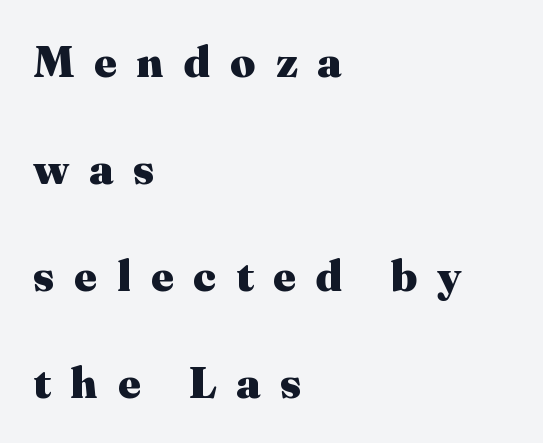
The image shows 44 px heavy serif type, upright; set left-aligned, loose line spacing (2.43x), unusually wide letter spacing (+0.45 em), not underlined; medium stroke contrast and a medium x-height.
